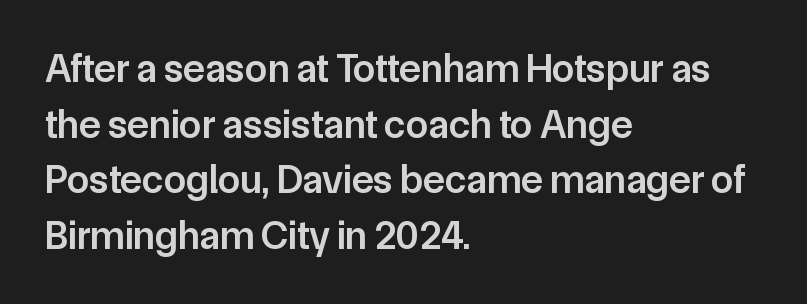
Q: Is the text bold? A: Semi-bold.
Q: Is the text italic (slanted)? A: No, it is upright.
Q: Is the typeface a serif or a sans-serif typeface? A: Sans-serif.
Q: Is the text underlined? A: No.
Q: How is the paragraph aligned? A: Left-aligned.
Q: Is the spacing between letters normal or unusually wide? A: Normal.
Q: Is the spacing between lines tight, normal or loose? A: Normal.
Q: Width (condensed, normal, or wide)? A: Normal.
Q: Stroke contrast? A: Low.
Q: x-height? A: Medium.
Q: Monospaced? A: No.
